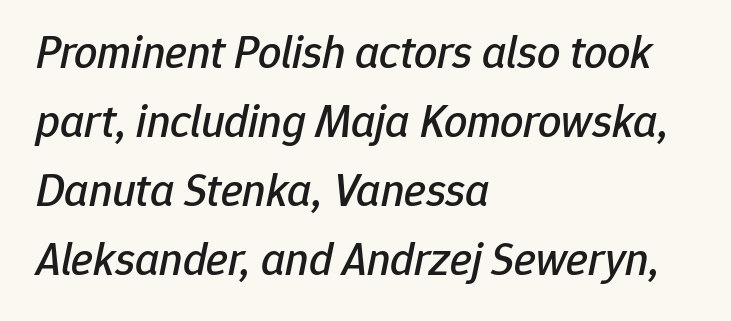
The image shows 46 px text type, italic (leaning right); set left-aligned, normal line spacing (1.5x), normal letter spacing, not underlined; low stroke contrast and a medium x-height.
